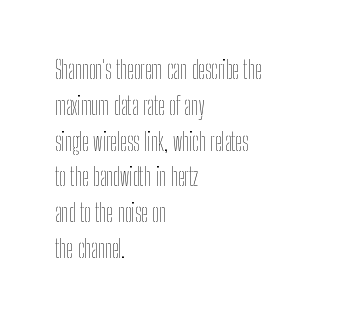
The setting favours the left margin, as ordinary paragraphs usually do. Upright lettering throughout. Letter spacing: default. No chunkiness to these letters — they're not bold.
